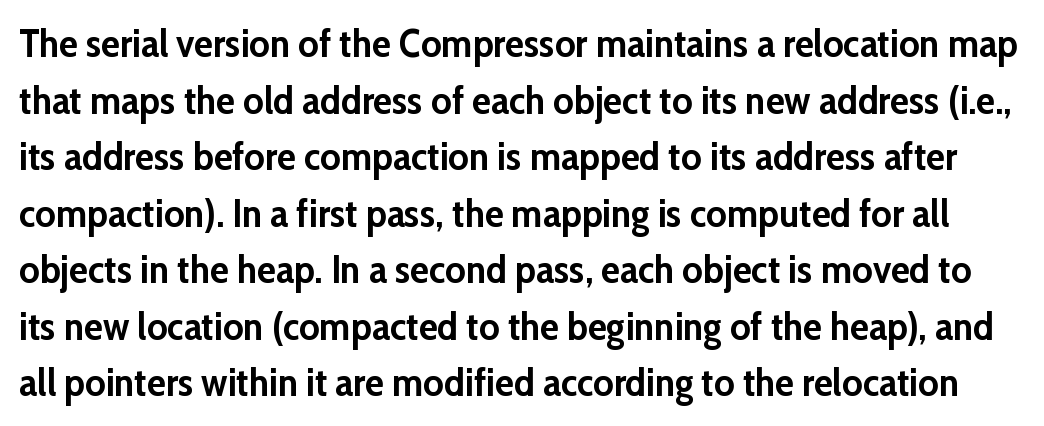
{"serif": "no", "italic": "no", "bold": "yes", "weight": "semibold", "width": "normal", "stroke_contrast": "low", "x_height": "medium", "monospaced": "no", "underline": "no", "line_spacing": "normal", "line_spacing_ratio": 1.45, "letter_spacing": "normal", "letter_spacing_em": 0.0, "glyph_px": 39}
